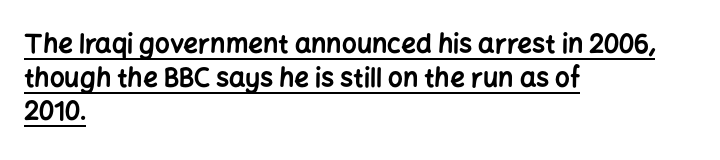
The image shows 26 px bold type, upright; set left-aligned, normal line spacing (1.29x), normal letter spacing, underlined.
